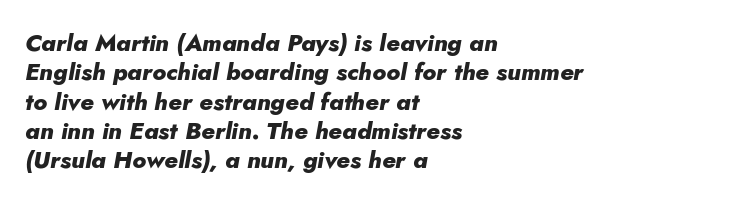
Q: Is the text bold? A: Yes.
Q: Is the text italic (slanted)? A: Yes, it leans right by about 5 degrees.
Q: Is the text underlined? A: No.
Q: How is the paragraph aligned? A: Left-aligned.
Q: Is the spacing between letters normal or unusually wide? A: Normal.
